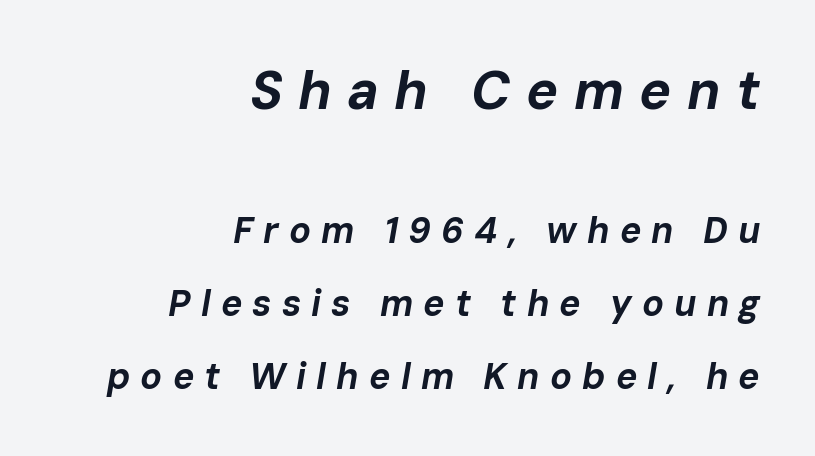
The image shows 54 px bold type, italic (leaning right); set right-aligned, loose line spacing (2.02x), unusually wide letter spacing (+0.28 em), not underlined; the first (top) block is 1.5x larger; low stroke contrast and a medium x-height.
